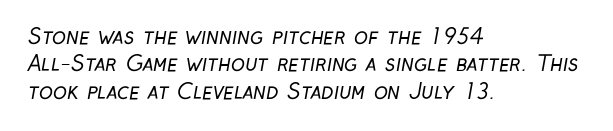
The image shows 21 px text type; set left-aligned, normal line spacing (1.3x), normal letter spacing, not underlined.
